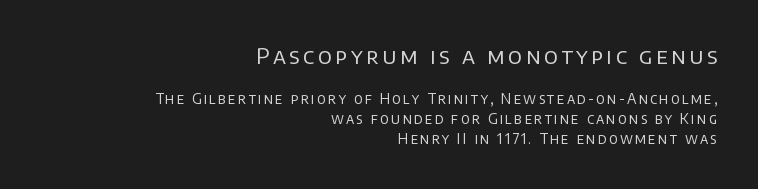
Q: Is the text bold? A: No.
Q: Is the text italic (slanted)? A: No, it is upright.
Q: Is the text underlined? A: No.
Q: How is the paragraph aligned? A: Right-aligned.
Q: Is the spacing between lines tight, normal or loose? A: Normal.
Q: Which block of text is set in a larger size, the first (top) or the second (bottom)? A: The first (top) one.
